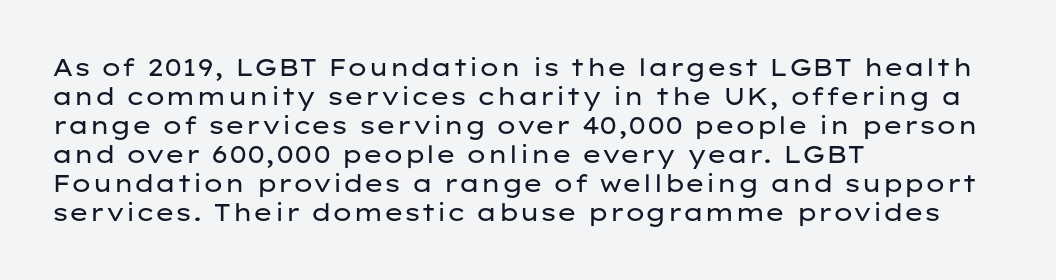
The strokes carry an ordinary text weight at most. Default kerning and tracking; the words read as compact shapes. The gap between lines stays unmarked. Does the lettering tilt? It doesn't — this is upright.
